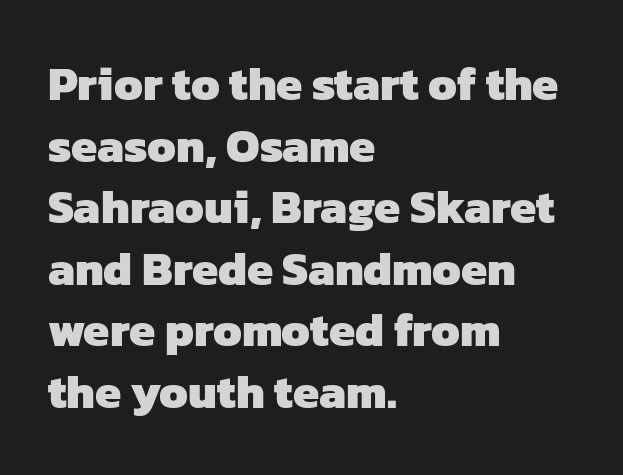
The image shows 47 px heavy sans-serif type; set left-aligned, normal line spacing (1.31x), normal letter spacing, not underlined; low stroke contrast and a medium x-height.
